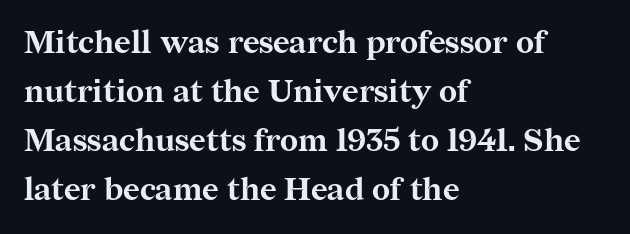
The image shows 32 px bold serif type, upright; set left-aligned, normal line spacing (1.53x), normal letter spacing, not underlined; medium stroke contrast and a medium x-height.
